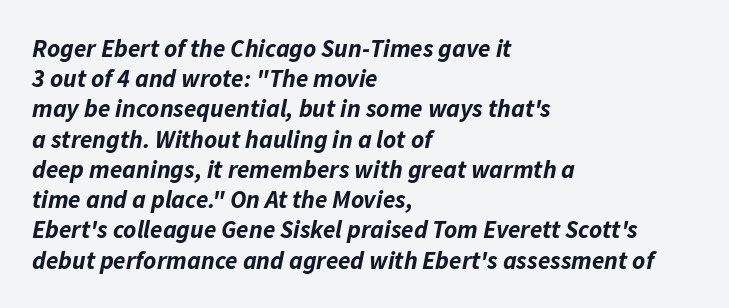
{"italic": "yes", "lean": "right", "slant_degrees": 11, "bold": "yes", "underline": "no", "align": "left", "line_spacing_ratio": 1.21, "letter_spacing": "normal", "letter_spacing_em": 0.0, "glyph_px": 25}
